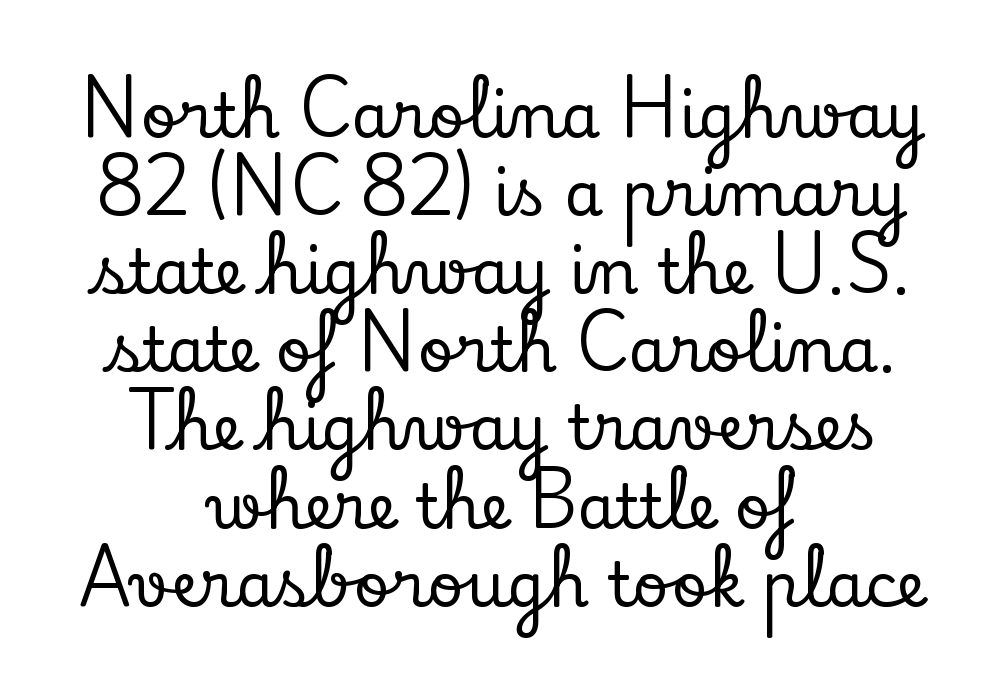
The image shows 62 px text type, upright; set centered, normal line spacing (1.26x), normal letter spacing, not underlined; low stroke contrast and a small x-height.
